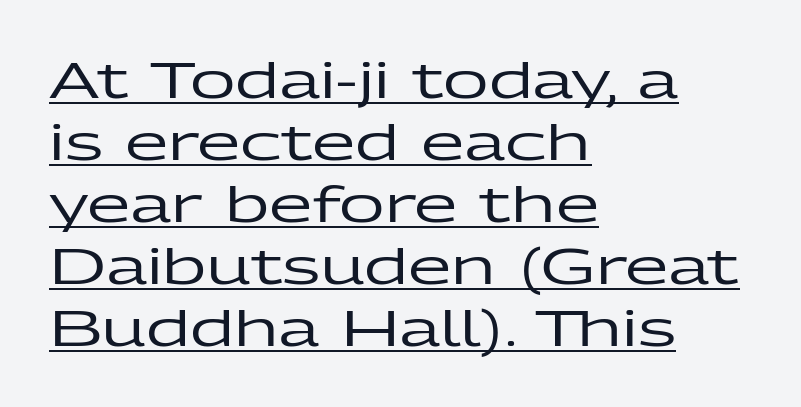
Q: Is the text italic (slanted)? A: No, it is upright.
Q: Is the typeface a serif or a sans-serif typeface? A: Sans-serif.
Q: Is the text underlined? A: Yes.
Q: How is the paragraph aligned? A: Left-aligned.
Q: Is the spacing between letters normal or unusually wide? A: Normal.
Q: Width (condensed, normal, or wide)? A: Wide.
Q: Stroke contrast? A: Low.
Q: x-height? A: Medium.
Q: Monospaced? A: No.
